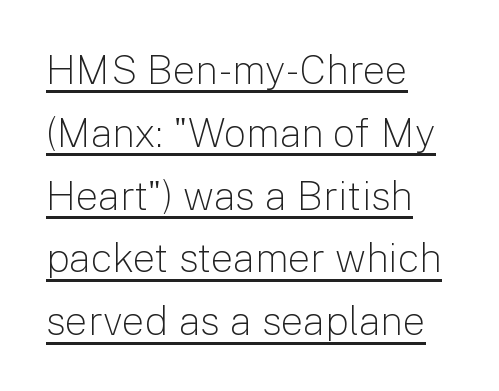
Q: Is the text bold? A: No.
Q: Is the text italic (slanted)? A: No, it is upright.
Q: Is the typeface a serif or a sans-serif typeface? A: Sans-serif.
Q: Is the text underlined? A: Yes.
Q: How is the paragraph aligned? A: Left-aligned.
Q: Is the spacing between letters normal or unusually wide? A: Normal.
Q: Is the spacing between lines tight, normal or loose? A: Normal.
Q: Width (condensed, normal, or wide)? A: Normal.
Q: Stroke contrast? A: Low.
Q: x-height? A: Medium.
Q: Monospaced? A: No.
